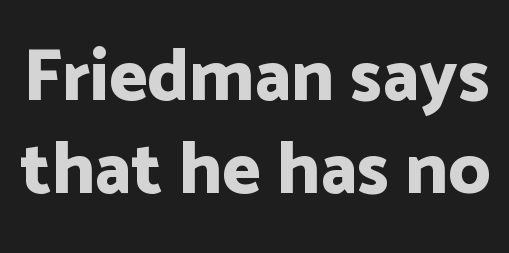
{"serif": "no", "italic": "no", "bold": "yes", "weight": "bold", "width": "normal", "stroke_contrast": "low", "x_height": "medium", "monospaced": "no", "underline": "no", "line_spacing": "normal", "line_spacing_ratio": 1.28, "letter_spacing": "normal", "letter_spacing_em": 0.0, "glyph_px": 73}
